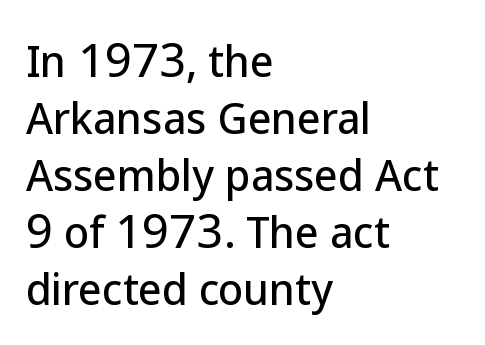
Q: Is the text italic (slanted)? A: No, it is upright.
Q: Is the typeface a serif or a sans-serif typeface? A: Sans-serif.
Q: Is the text underlined? A: No.
Q: How is the paragraph aligned? A: Left-aligned.
Q: Is the spacing between letters normal or unusually wide? A: Normal.
Q: Is the spacing between lines tight, normal or loose? A: Normal.
Q: Width (condensed, normal, or wide)? A: Normal.
Q: Stroke contrast? A: Low.
Q: x-height? A: Medium.
Q: Monospaced? A: No.
